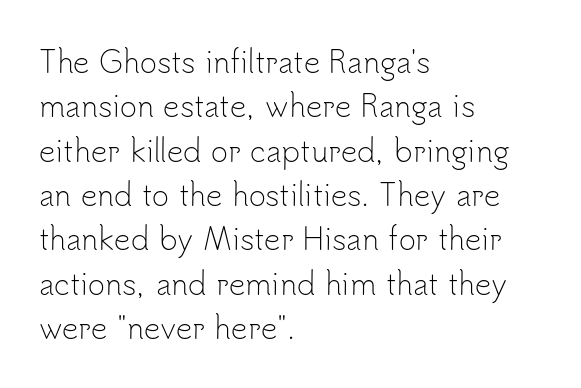
A quiet, ordinary-to-light weight characterises the typeface. To sum up the face: it is a sans, with no serifs. Has an underline been added? It has not. These lines are set flush left with a ragged right edge. Italic: no, the glyphs are upright roman.
